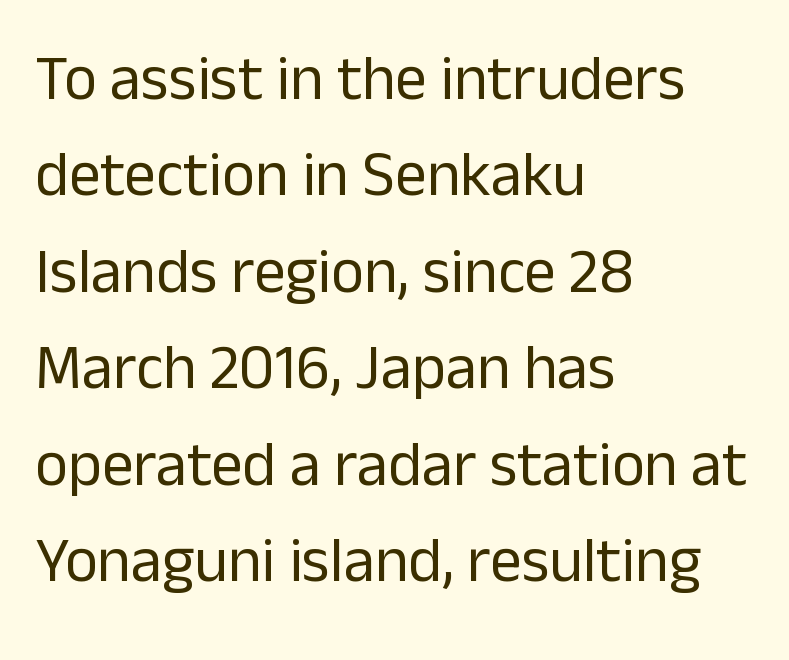
{"serif": "no", "italic": "no", "bold": "no", "weight": "regular", "width": "normal", "stroke_contrast": "low", "x_height": "medium", "monospaced": "no", "underline": "no", "align": "left", "line_spacing": "normal", "line_spacing_ratio": 1.53, "letter_spacing": "normal", "letter_spacing_em": 0.0, "glyph_px": 63}
